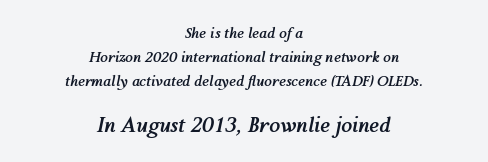
{"italic": "yes", "lean": "right", "slant_degrees": 12, "bold": "yes", "underline": "no", "align": "center", "line_spacing_ratio": 1.73, "letter_spacing": "normal", "letter_spacing_em": 0.0, "larger_block": "second", "size_ratio": 1.43, "glyph_px": 20}
